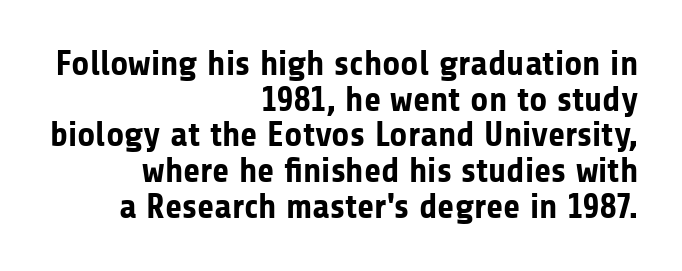
The image shows 35 px bold sans-serif type, upright; set right-aligned, tight line spacing (1.02x), normal letter spacing, not underlined; low stroke contrast and a medium x-height.
